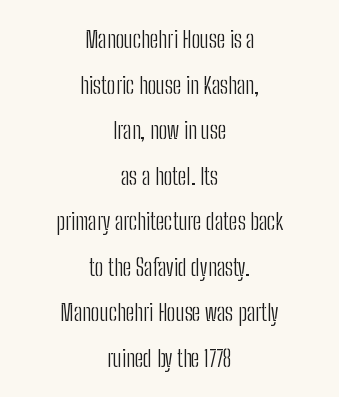
What's the leading like? Stretched, with rows far apart. You could call the tracking neutral — neither tight nor loose. Bold? No — there's no thickening of the strokes. Glance below the letters and you will spot only blank space. The letters stand straight up with perfectly vertical stems.
